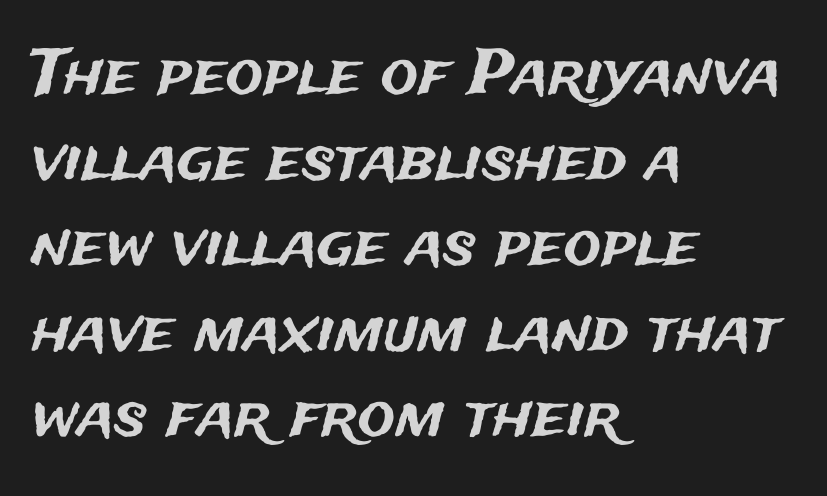
The text block is weighted toward the left margin, trailing off unevenly rightward. Typographically, this falls in the sans-serif category. What stands out about the letter spacing? Nothing — it is the standard amount. Glance below the letters and you will spot only blank space.
